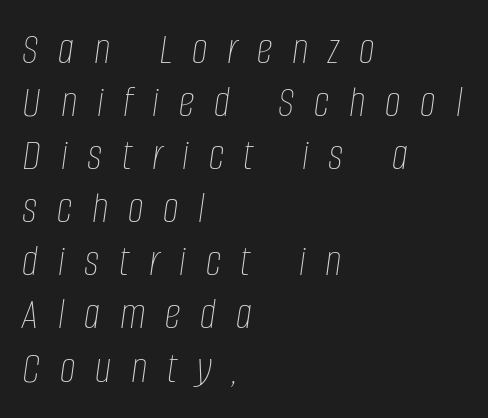
{"italic": "yes", "lean": "right", "slant_degrees": 8, "bold": "no", "weight": "thin", "width": "condensed", "stroke_contrast": "low", "x_height": "large", "monospaced": "no", "underline": "no", "align": "left", "line_spacing_ratio": 1.18, "letter_spacing": "wide", "letter_spacing_em": 0.44, "glyph_px": 45}
